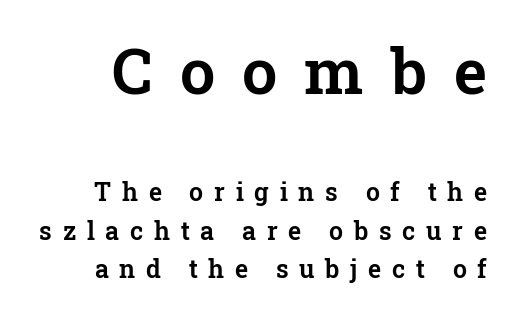
Q: Is the text italic (slanted)? A: No, it is upright.
Q: Is the typeface a serif or a sans-serif typeface? A: Serif.
Q: Is the text underlined? A: No.
Q: Is the spacing between letters normal or unusually wide? A: Unusually wide.
Q: Is the spacing between lines tight, normal or loose? A: Normal.
Q: Which block of text is set in a larger size, the first (top) or the second (bottom)? A: The first (top) one.
Q: Width (condensed, normal, or wide)? A: Normal.
Q: Stroke contrast? A: Low.
Q: x-height? A: Medium.
Q: Monospaced? A: No.
